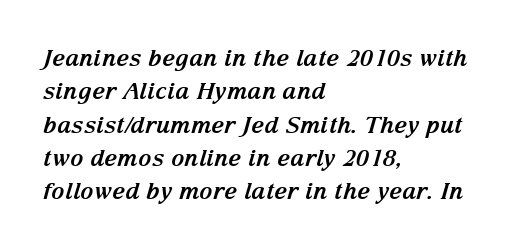
The lines are quadded left. Each glyph is drawn with heavy, bold strokes. Descenders are the only things crossing below the line. Notice how the stems are inclined rather than vertical — that's the hallmark of italics. This rendering leaves character spacing at its baseline value.
